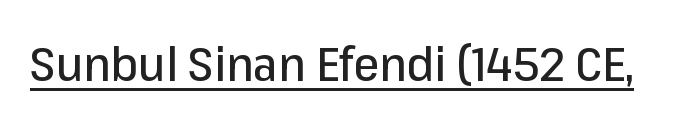
The image shows 47 px sans-serif type, upright; set normal letter spacing, underlined; low stroke contrast and a medium x-height.
